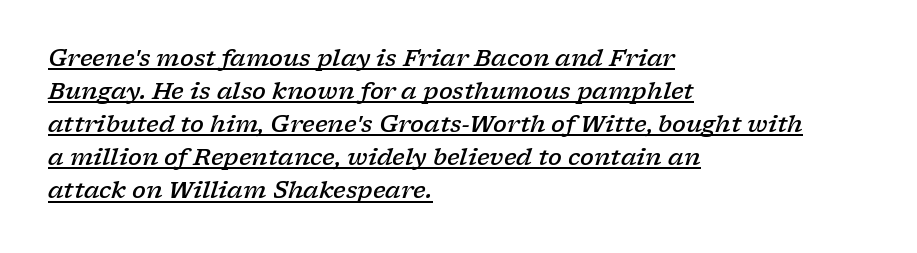
{"italic": "yes", "lean": "right", "slant_degrees": 17, "bold": "semi", "underline": "yes", "align": "left", "line_spacing": "normal", "line_spacing_ratio": 1.44, "letter_spacing": "normal", "letter_spacing_em": 0.0, "glyph_px": 23}
